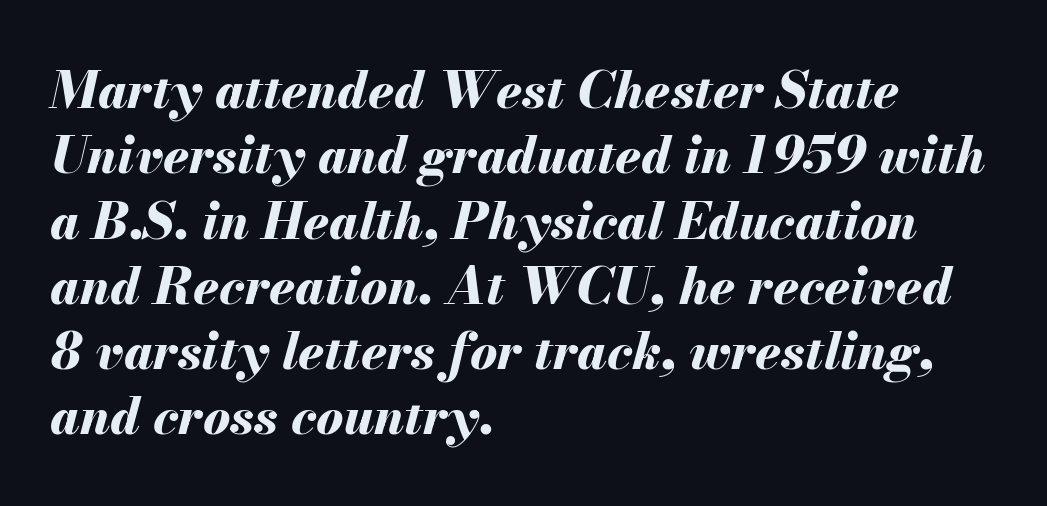
The image shows 51 px bold type, italic (leaning right); set left-aligned, normal line spacing (1.28x), normal letter spacing, not underlined; medium stroke contrast and a small x-height.
